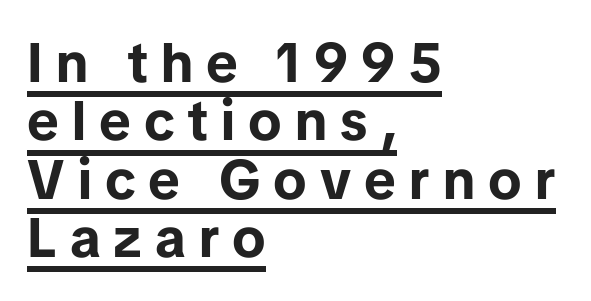
Q: Is the text bold? A: Yes.
Q: Is the text italic (slanted)? A: No, it is upright.
Q: Is the typeface a serif or a sans-serif typeface? A: Sans-serif.
Q: Is the text underlined? A: Yes.
Q: How is the paragraph aligned? A: Left-aligned.
Q: Is the spacing between letters normal or unusually wide? A: Unusually wide.
Q: Is the spacing between lines tight, normal or loose? A: Tight.
Q: Width (condensed, normal, or wide)? A: Normal.
Q: Stroke contrast? A: Low.
Q: x-height? A: Medium.
Q: Monospaced? A: No.
